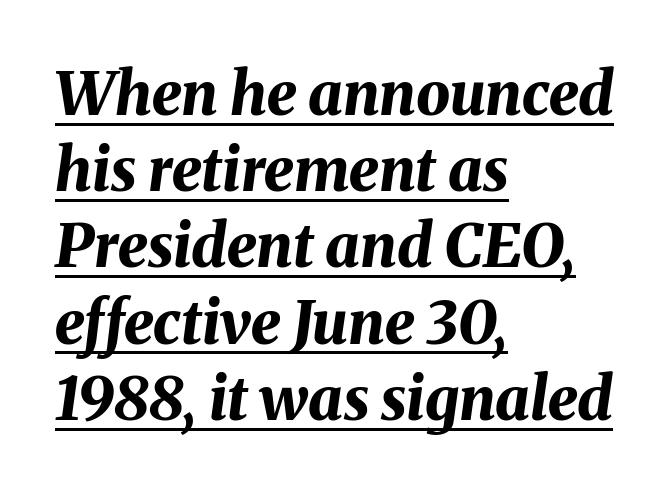
Q: Is the text bold? A: Yes.
Q: Is the text italic (slanted)? A: Yes, it leans right by about 8 degrees.
Q: Is the text underlined? A: Yes.
Q: How is the paragraph aligned? A: Left-aligned.
Q: Is the spacing between letters normal or unusually wide? A: Normal.
Q: Is the spacing between lines tight, normal or loose? A: Normal.
Q: Width (condensed, normal, or wide)? A: Normal.
Q: Stroke contrast? A: Medium.
Q: x-height? A: Medium.
Q: Monospaced? A: No.
